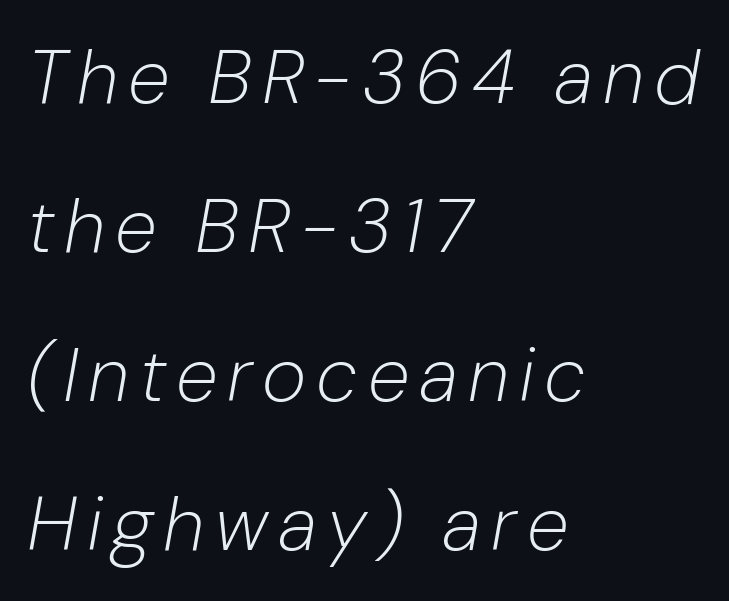
Leading: increased. The paragraph has a hard left edge and a soft right edge. The face used here is proportionally spaced, like ordinary book or web type. You can tell it's italic because the verticals aren't actually vertical. The space beneath each line is pristine and unruled.
